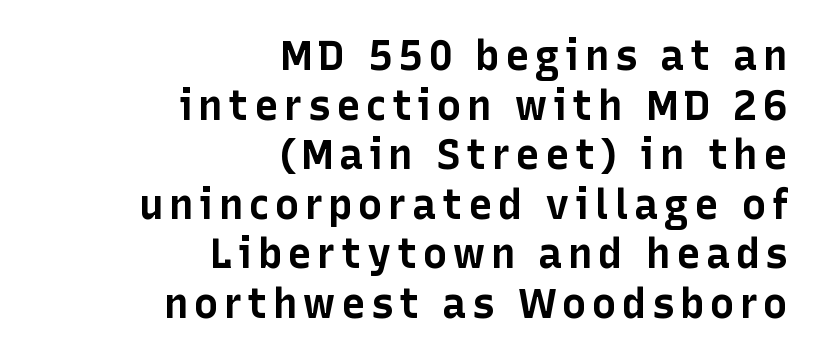
Looks like regular typesetting: each glyph gets only the width it needs. Rendered with straight, roman letterforms. Rule under the text: the space is simply empty. Short and long lines alike share a common ending point at right.
